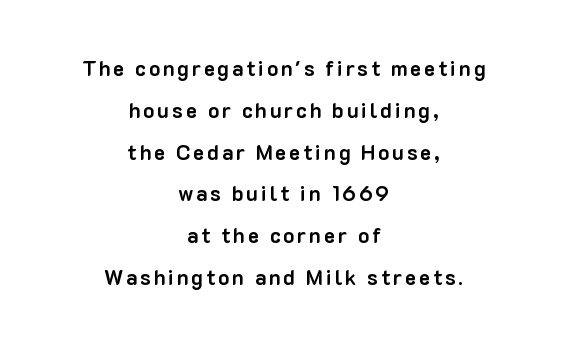
Q: Is the text bold? A: Yes.
Q: Is the text italic (slanted)? A: No, it is upright.
Q: Is the text underlined? A: No.
Q: How is the paragraph aligned? A: Centered.
Q: Is the spacing between lines tight, normal or loose? A: Loose.
